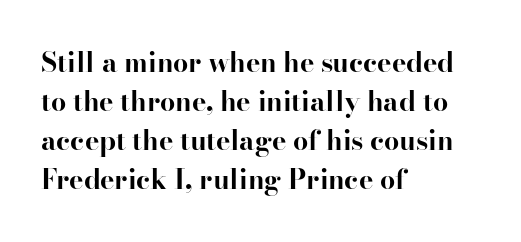
Q: Is the text bold? A: Yes.
Q: Is the text italic (slanted)? A: No, it is upright.
Q: Is the text underlined? A: No.
Q: How is the paragraph aligned? A: Left-aligned.
Q: Is the spacing between letters normal or unusually wide? A: Normal.
Q: Is the spacing between lines tight, normal or loose? A: Normal.
